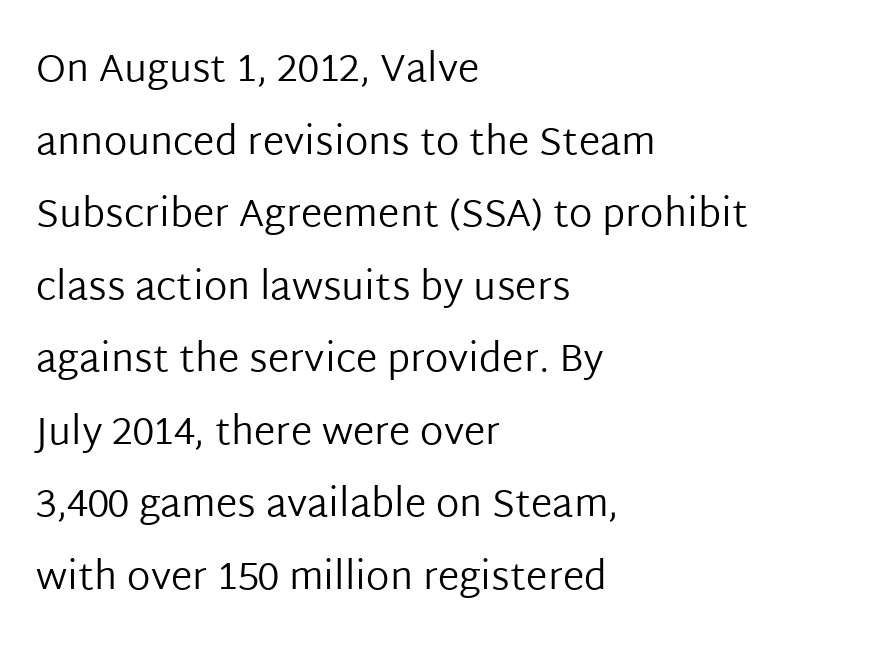
The typesetter chose a ragged-right arrangement here. Decoration check: the copy has no underline. These lines are composed in type without serifs. The letters stand straight up with perfectly vertical stems. These lines are rendered in a variable-pitch font. Compared with a typical body face, this is equally light or lighter still.
